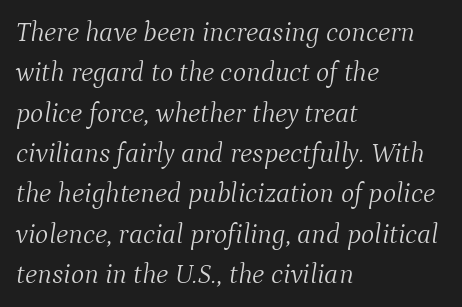
{"serif": "yes", "italic": "yes", "lean": "right", "slant_degrees": 9, "bold": "no", "weight": "light", "width": "normal", "stroke_contrast": "medium", "x_height": "medium", "monospaced": "no", "underline": "no", "align": "left", "line_spacing": "normal", "line_spacing_ratio": 1.44, "letter_spacing": "normal", "letter_spacing_em": 0.0, "glyph_px": 28}
